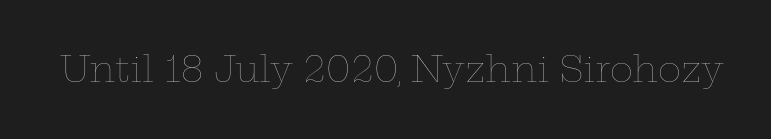
{"italic": "no", "bold": "no", "weight": "thin", "width": "wide", "stroke_contrast": "low", "x_height": "medium", "monospaced": "no", "underline": "no", "letter_spacing": "normal", "letter_spacing_em": 0.0, "glyph_px": 35}
